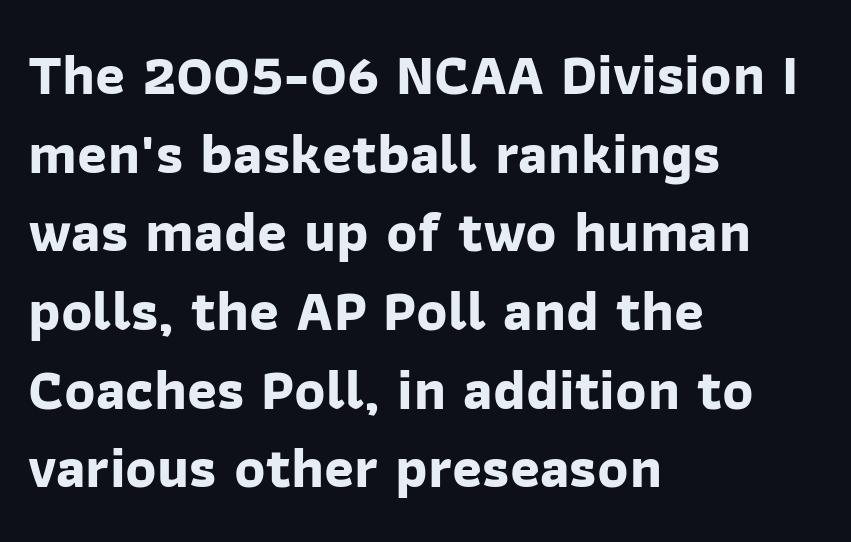
The image shows 57 px bold sans-serif type; set left-aligned, normal line spacing (1.38x), normal letter spacing, not underlined; low stroke contrast and a medium x-height.
